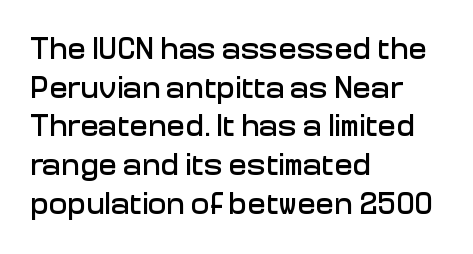
Characters remain perfectly vertical along every line. The foot of each line stays bare and open. Is the letter spacing exaggerated? No — it looks like the ordinary default. Horizontal alignment here is leftward, the default for most running prose. The designer left line spacing at the default.
